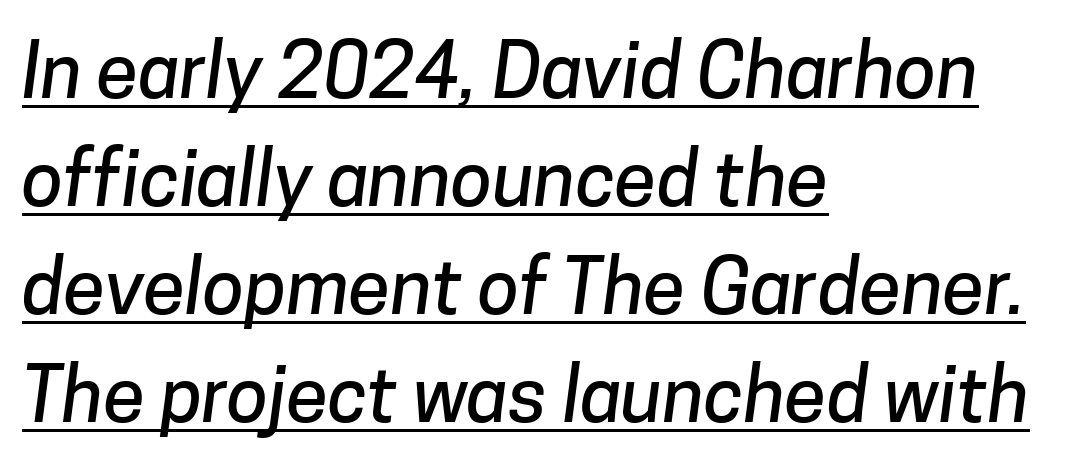
The image shows 76 px sans-serif type; set left-aligned, normal line spacing (1.42x), normal letter spacing, underlined; low stroke contrast and a medium x-height.
